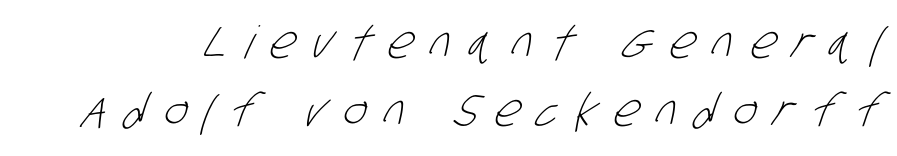
{"serif": "no", "bold": "no", "weight": "light", "width": "condensed", "stroke_contrast": "low", "x_height": "large", "monospaced": "no", "underline": "no", "line_spacing": "normal", "line_spacing_ratio": 1.52, "letter_spacing": "wide", "letter_spacing_em": 0.39, "glyph_px": 45}
